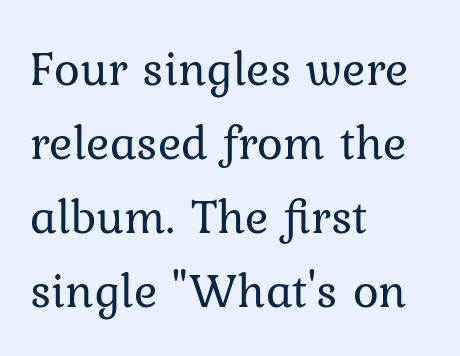
The image shows 49 px regular-weight type, upright; set left-aligned, normal line spacing (1.51x), normal letter spacing, not underlined; low stroke contrast and a medium x-height.
